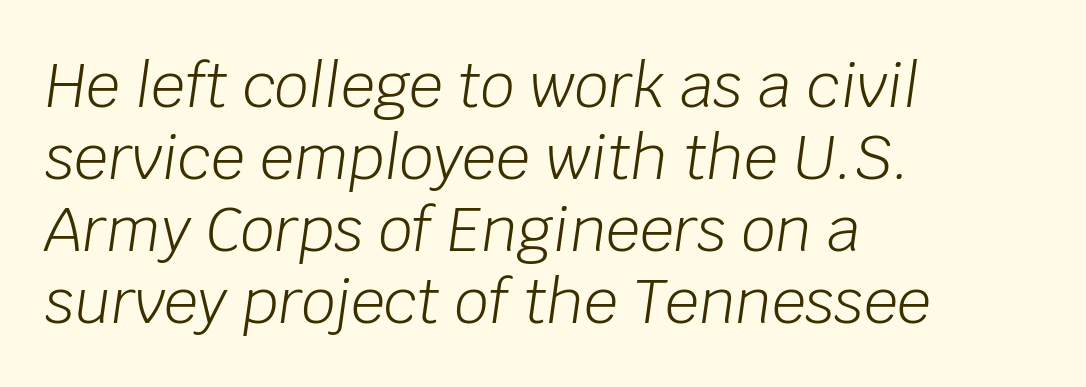
The image shows 60 px light type, italic (leaning right); set left-aligned, line spacing 1.2x, normal letter spacing, not underlined; low stroke contrast and a large x-height.
